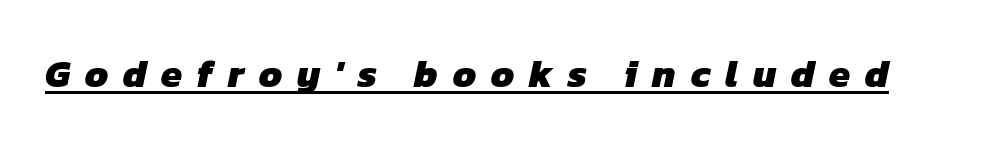
Q: Is the text bold? A: Yes.
Q: Is the typeface a serif or a sans-serif typeface? A: Sans-serif.
Q: Is the text underlined? A: Yes.
Q: Is the spacing between letters normal or unusually wide? A: Unusually wide.
Q: Width (condensed, normal, or wide)? A: Normal.
Q: Stroke contrast? A: Low.
Q: x-height? A: Medium.
Q: Monospaced? A: No.
